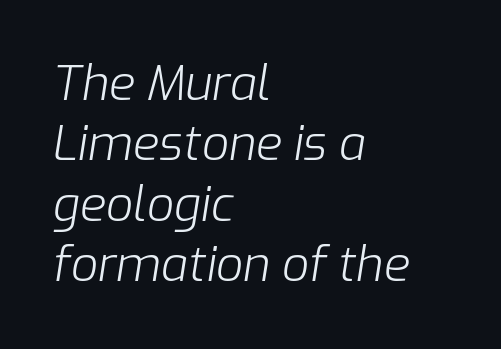
The image shows 48 px light type, italic (leaning right); set left-aligned, normal line spacing (1.26x), normal letter spacing, not underlined; low stroke contrast and a medium x-height.
